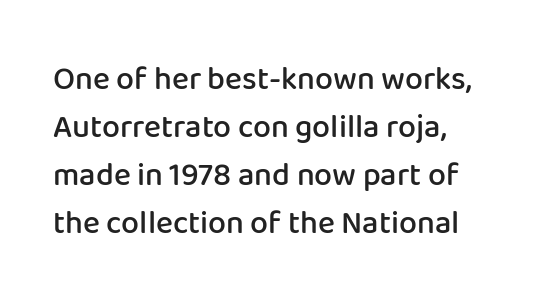
The image shows 32 px semibold sans-serif type, upright; set normal line spacing (1.5x), normal letter spacing, not underlined; low stroke contrast and a medium x-height.
